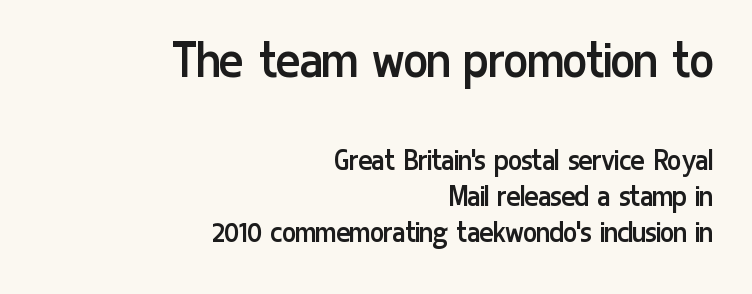
Line spacing here is tight. Stroke mass is kept to a normal reading level or below. Is the lower block the larger one? No — the upper block carries the bigger type. Style check: upright. Think of a printed novel: that variable character pitch is what you see here.
